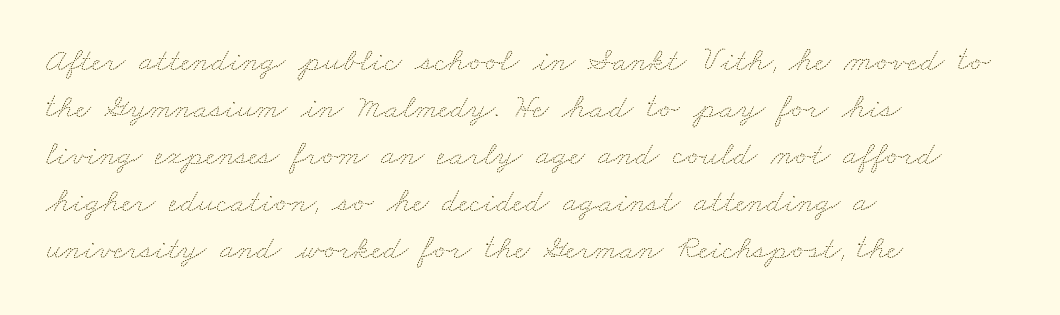
Q: Is the text bold? A: No.
Q: Is the text underlined? A: No.
Q: How is the paragraph aligned? A: Left-aligned.
Q: Is the spacing between letters normal or unusually wide? A: Normal.
Q: Is the spacing between lines tight, normal or loose? A: Normal.
Q: Width (condensed, normal, or wide)? A: Wide.
Q: Stroke contrast? A: Medium.
Q: x-height? A: Small.
Q: Monospaced? A: No.
